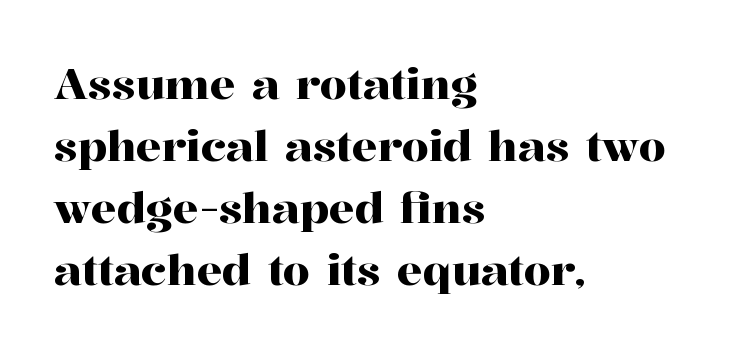
Q: Is the text italic (slanted)? A: No, it is upright.
Q: Is the typeface a serif or a sans-serif typeface? A: Serif.
Q: Is the text underlined? A: No.
Q: How is the paragraph aligned? A: Left-aligned.
Q: Is the spacing between letters normal or unusually wide? A: Normal.
Q: Is the spacing between lines tight, normal or loose? A: Normal.
Q: Width (condensed, normal, or wide)? A: Normal.
Q: Stroke contrast? A: High.
Q: x-height? A: Medium.
Q: Monospaced? A: No.
